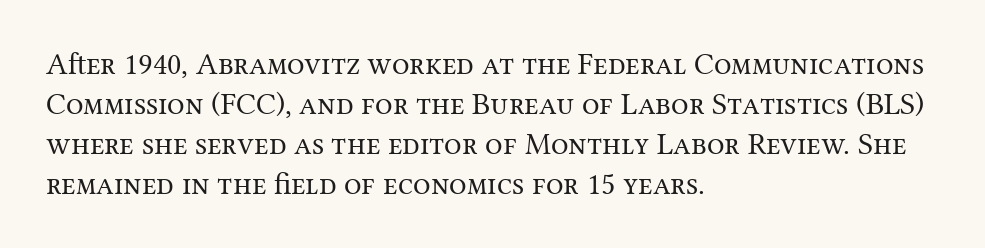
The image shows 31 px regular-weight serif type, upright; set left-aligned, normal line spacing (1.29x), normal letter spacing, not underlined; medium stroke contrast and a medium x-height.
